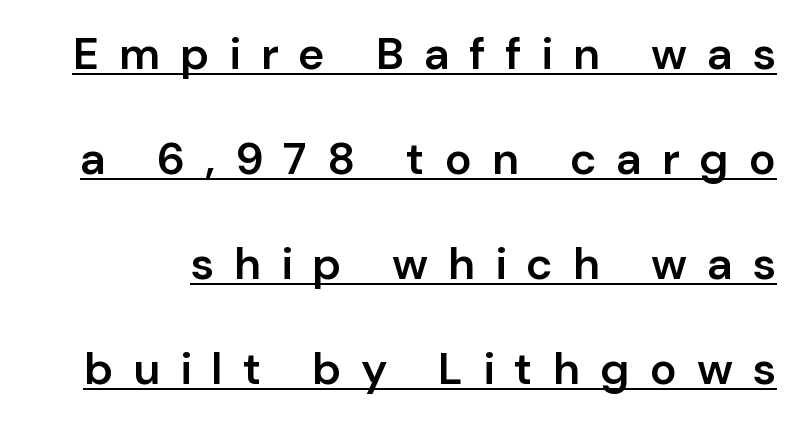
You could not count columns in this text — the font is proportionally spaced. Moderately thickened strokes mark this as semibold type. Each new line begins a long way beneath the previous one. Letter spacing: wide.
